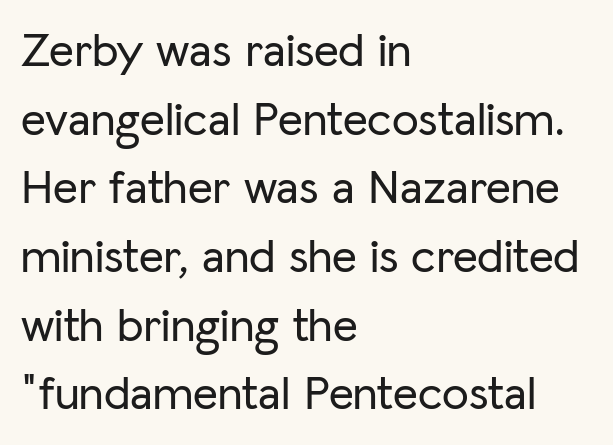
The image shows 48 px sans-serif type, upright; set left-aligned, normal line spacing (1.43x), normal letter spacing, not underlined; low stroke contrast and a medium x-height.
